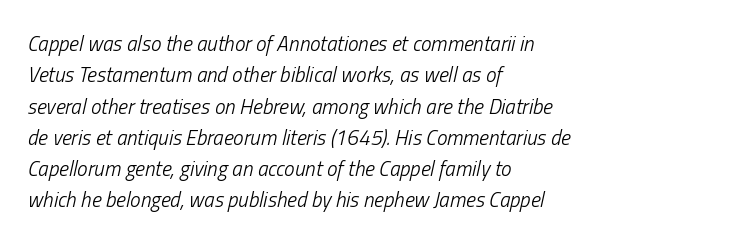
{"italic": "yes", "lean": "right", "slant_degrees": 13, "bold": "no", "underline": "no", "align": "left", "line_spacing": "normal", "line_spacing_ratio": 1.49, "letter_spacing": "normal", "letter_spacing_em": 0.0, "glyph_px": 21}
